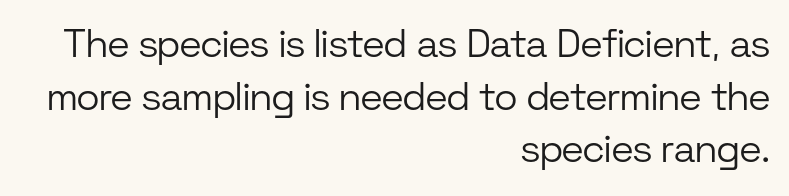
Q: Is the text bold? A: No.
Q: Is the text italic (slanted)? A: No, it is upright.
Q: Is the typeface a serif or a sans-serif typeface? A: Sans-serif.
Q: Is the text underlined? A: No.
Q: How is the paragraph aligned? A: Right-aligned.
Q: Is the spacing between letters normal or unusually wide? A: Normal.
Q: Is the spacing between lines tight, normal or loose? A: Normal.
Q: Width (condensed, normal, or wide)? A: Normal.
Q: Stroke contrast? A: Low.
Q: x-height? A: Medium.
Q: Monospaced? A: No.
